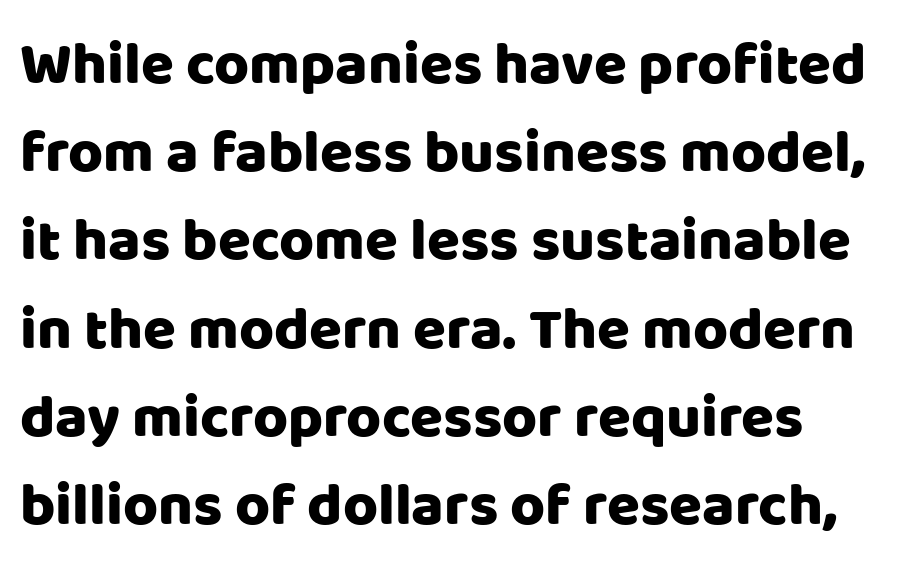
{"serif": "no", "italic": "no", "width": "normal", "stroke_contrast": "low", "x_height": "large", "monospaced": "no", "underline": "no", "line_spacing": "normal", "line_spacing_ratio": 1.47, "letter_spacing": "normal", "letter_spacing_em": 0.0, "glyph_px": 60}
